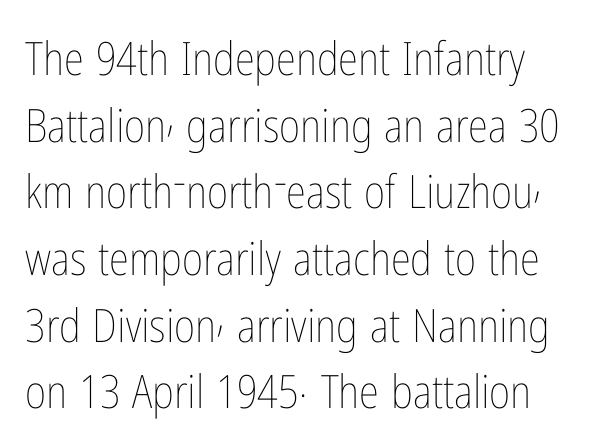
{"italic": "no", "bold": "no", "weight": "thin", "width": "condensed", "stroke_contrast": "low", "x_height": "medium", "monospaced": "no", "underline": "no", "align": "left", "line_spacing": "normal", "line_spacing_ratio": 1.45, "letter_spacing": "normal", "letter_spacing_em": 0.0, "glyph_px": 46}
